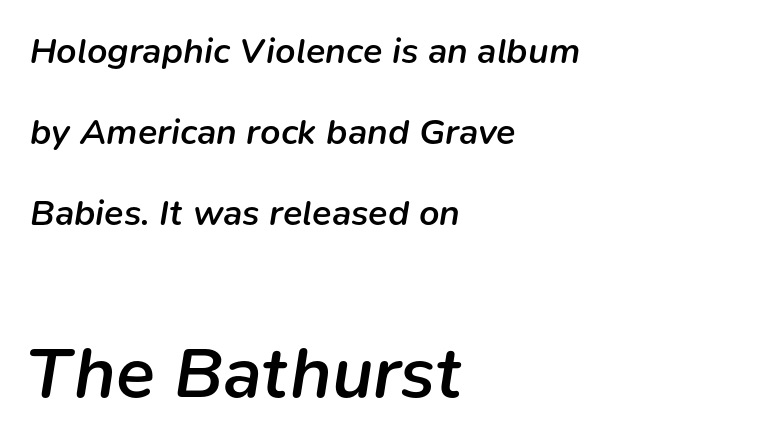
The characters look somewhat weighty, a semibold short of true bold. Style check: oblique. Here the designer chose a conventional face with non-uniform glyph widths. Size hierarchy here favors the trailing block over the leading one.
